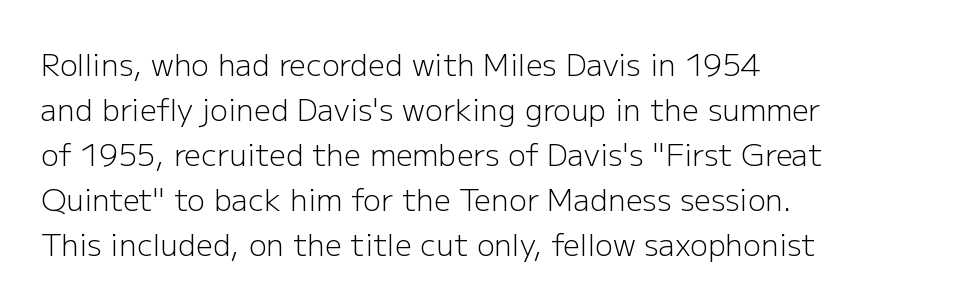
The weight would be labelled regular, book, light, or lighter still. Font category for this specimen: sans-serif. These lines are rendered in a variable-pitch font. Is the letter spacing exaggerated? No — it looks like the ordinary default.
